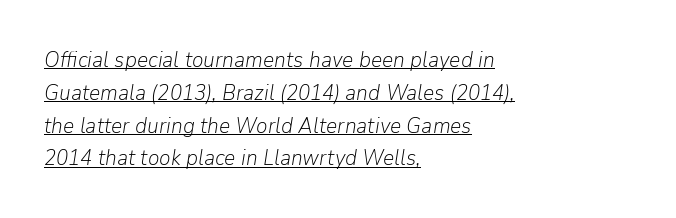
The image shows 22 px text type, italic (leaning right); set left-aligned, normal line spacing (1.49x), normal letter spacing, underlined.
